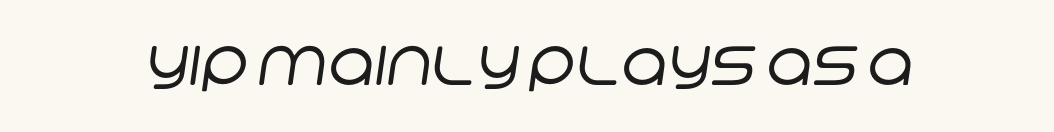
{"serif": "no", "bold": "no", "weight": "regular", "width": "normal", "stroke_contrast": "low", "x_height": "large", "monospaced": "no", "underline": "no", "letter_spacing": "normal", "letter_spacing_em": 0.0, "glyph_px": 63}
